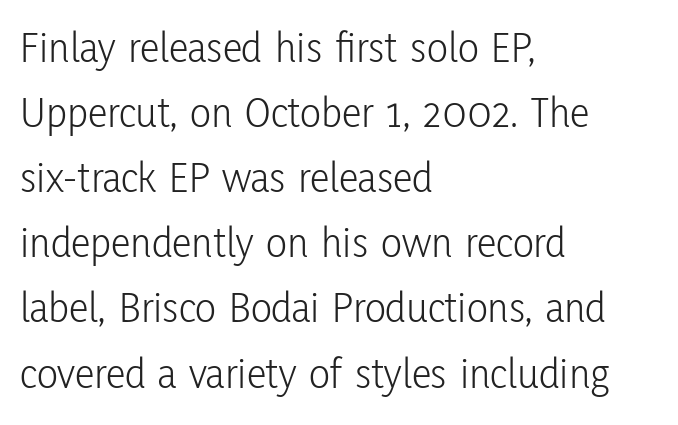
Has an underline been added? It has not. Default kerning and tracking; the words read as compact shapes. This reads as an unemphasized weight, regular at the heaviest. Each letter keeps its own natural width here, so spacing adapts to shape. Reading down the column, the eye jumps a familiar distance to each next line. Unlike a traditional serif, this face leaves its strokes unadorned.
